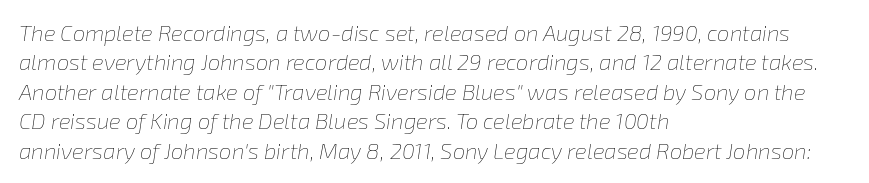
Compared with typical paragraphs, the rows here are spaced about the same. The space directly below the letters is spotless. On a weight scale, this lands at 450 or below. This sample uses plain, unmodified letter spacing. Every row of glyphs begins at an identical x-position on the left.
